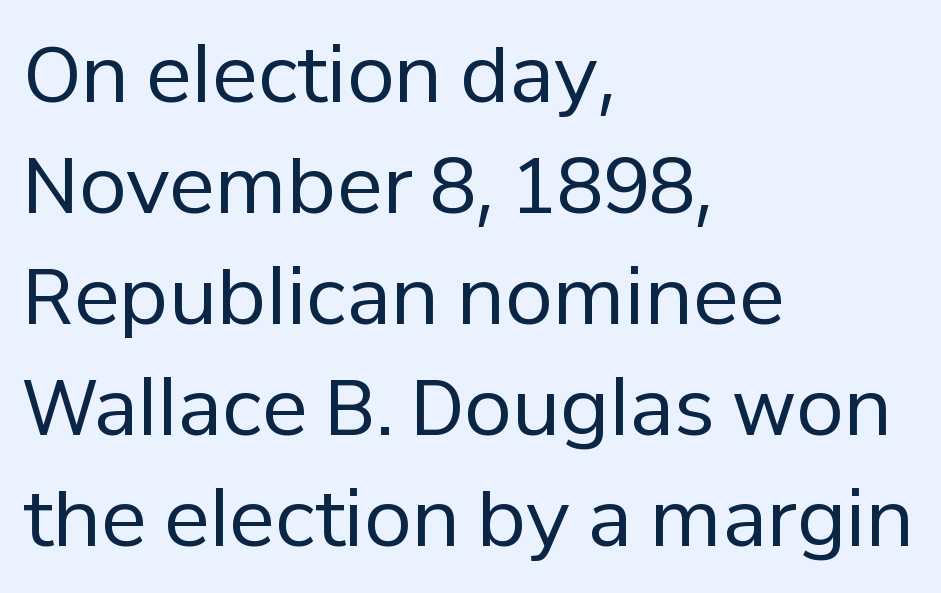
One-word summary of the alignment: left. Each word holds together tightly as a unit, with standard inter-letter gaps. Every stem runs plumb, perpendicular to the baseline. Note: no serifs on the glyphs. Each letter keeps its own natural width here, so spacing adapts to shape.
